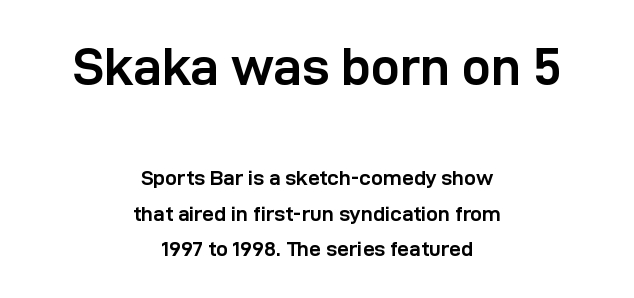
{"serif": "no", "italic": "no", "bold": "yes", "weight": "semibold", "width": "normal", "stroke_contrast": "low", "x_height": "medium", "monospaced": "no", "underline": "no", "align": "center", "line_spacing": "normal", "line_spacing_ratio": 1.67, "letter_spacing": "normal", "letter_spacing_em": 0.0, "larger_block": "first", "size_ratio": 2.48, "glyph_px": 52}
